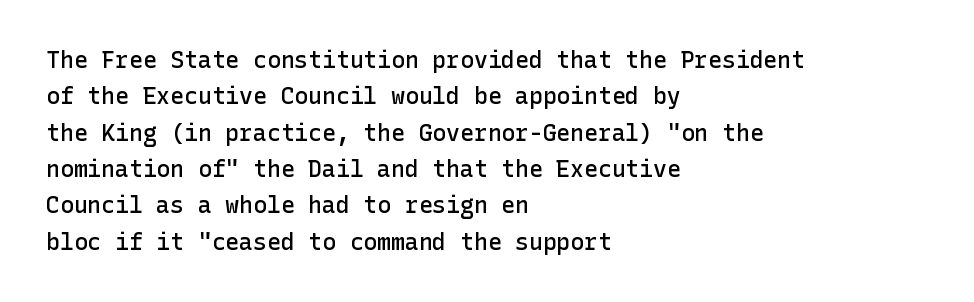
The image shows 23 px text type, upright; set left-aligned, normal line spacing (1.58x), normal letter spacing, not underlined.
